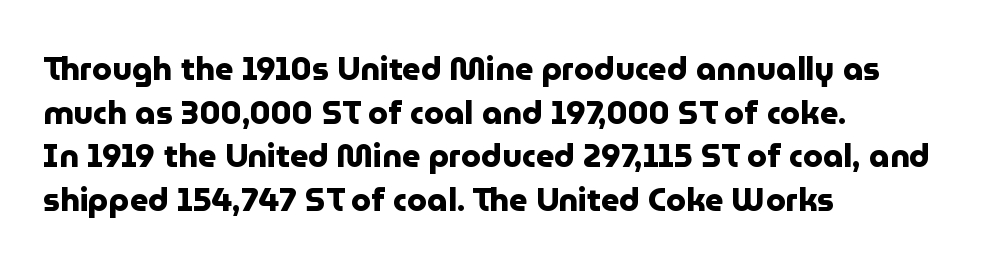
Spacing between characters is what you'd get straight out of the box. Notice how descenders clear the ascenders below comfortably — that's standard leading. The passage shown is emphatically bold. The face used here is proportionally spaced, like ordinary book or web type.
